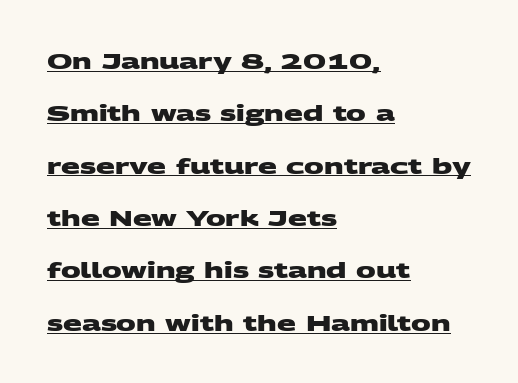
{"bold": "yes", "underline": "yes", "align": "left", "line_spacing": "loose", "line_spacing_ratio": 2.38, "letter_spacing": "normal", "letter_spacing_em": 0.0, "glyph_px": 22}
